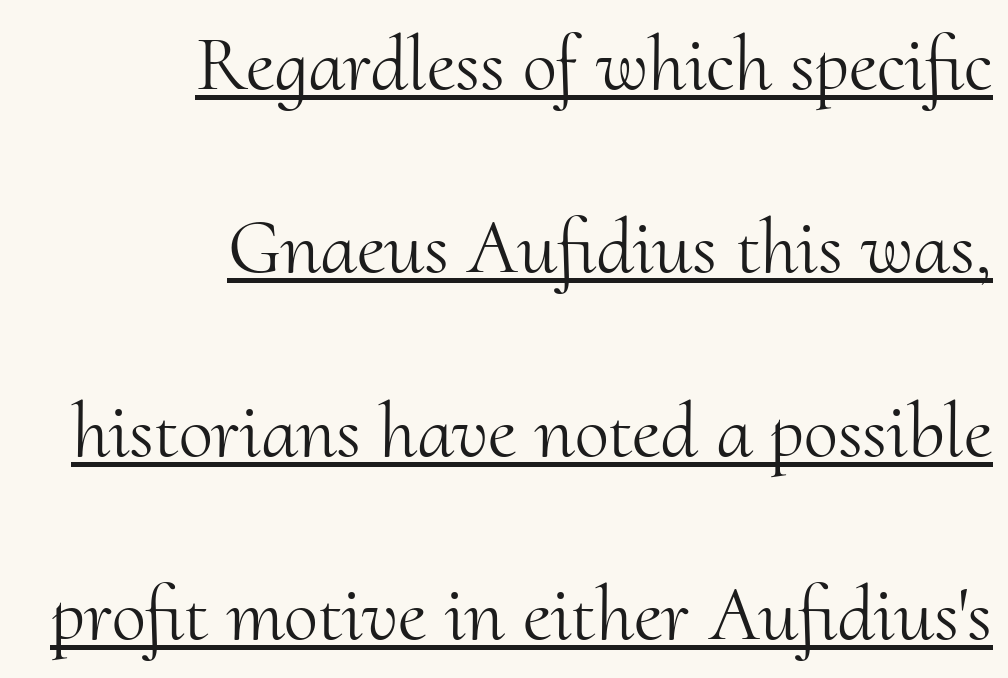
{"serif": "yes", "italic": "no", "bold": "no", "weight": "light", "width": "normal", "stroke_contrast": "medium", "x_height": "small", "monospaced": "no", "underline": "yes", "align": "right", "line_spacing": "loose", "line_spacing_ratio": 2.35, "letter_spacing": "normal", "letter_spacing_em": 0.0, "glyph_px": 78}
